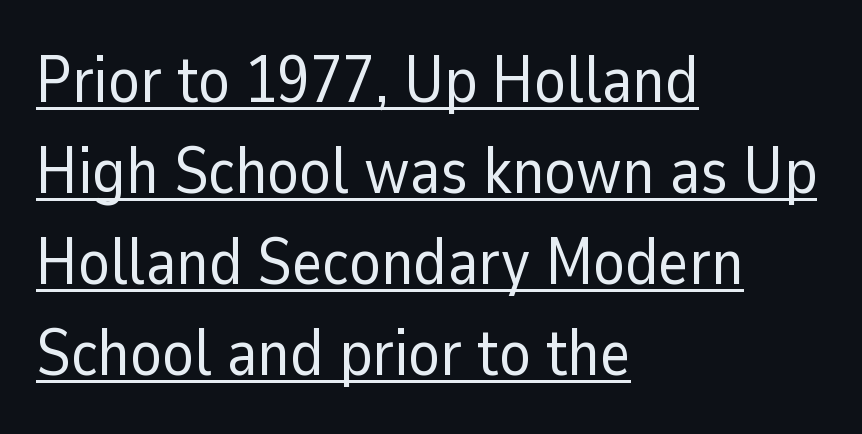
The designer went with a sans here, leaving each stem footless. This rendering features underlined lettering. No heavy texture on the line: the type isn't bold. Note the varied advance widths — an 'i' is clearly narrower than an 'm'. What stands out about the letter spacing? Nothing — it is the standard amount.
